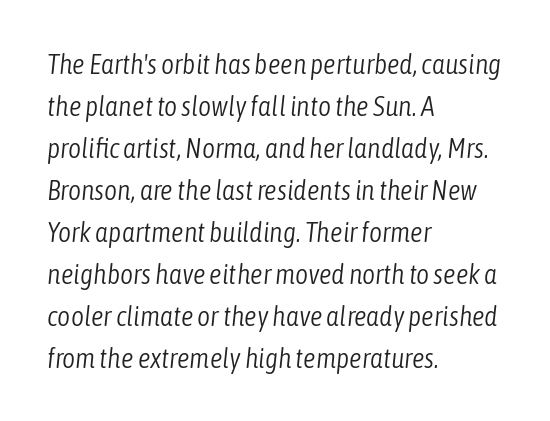
The image shows 28 px light, condensed type, italic (leaning right); set left-aligned, normal line spacing (1.5x), normal letter spacing, not underlined; low stroke contrast and a medium x-height.
